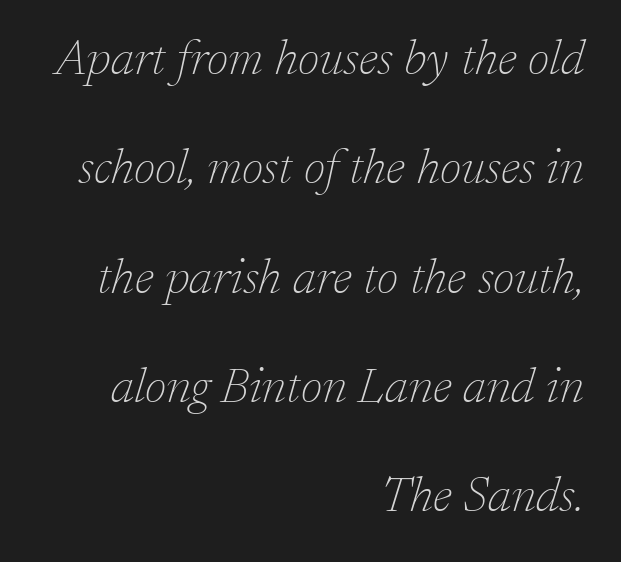
The image shows 49 px thin serif type, italic (leaning right); set right-aligned, loose line spacing (2.23x), normal letter spacing, not underlined; low stroke contrast and a medium x-height.
